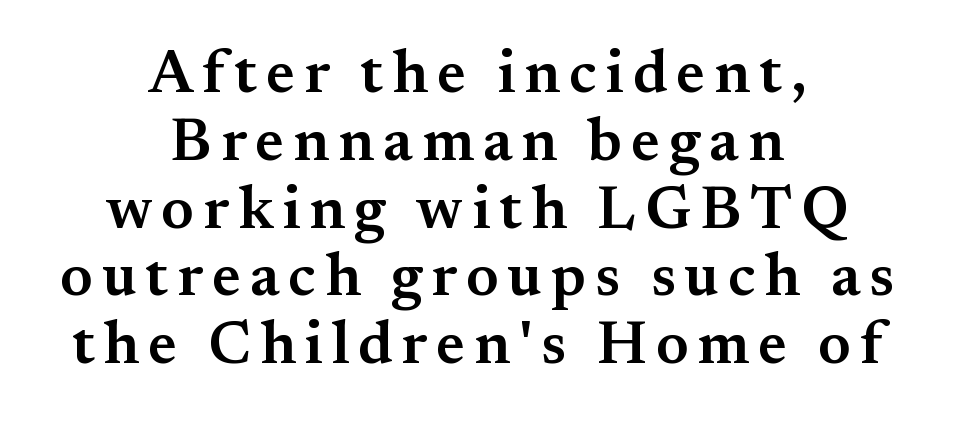
{"serif": "yes", "italic": "no", "bold": "semi", "weight": "semibold", "width": "normal", "stroke_contrast": "medium", "x_height": "small", "monospaced": "no", "underline": "no", "align": "center", "line_spacing": "tight", "line_spacing_ratio": 1.13, "glyph_px": 60}
